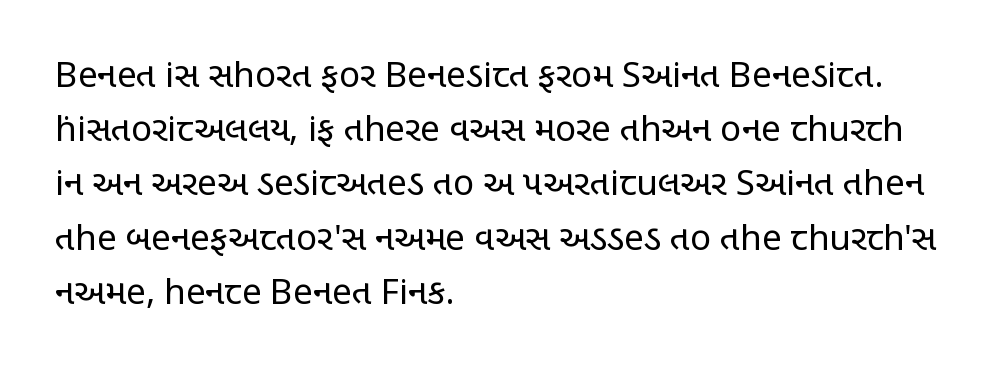
Q: Is the text bold? A: No.
Q: Is the text italic (slanted)? A: No, it is upright.
Q: Is the typeface a serif or a sans-serif typeface? A: Sans-serif.
Q: Is the text underlined? A: No.
Q: How is the paragraph aligned? A: Left-aligned.
Q: Is the spacing between letters normal or unusually wide? A: Normal.
Q: Is the spacing between lines tight, normal or loose? A: Normal.
Q: Width (condensed, normal, or wide)? A: Condensed.
Q: Stroke contrast? A: Low.
Q: x-height? A: Large.
Q: Monospaced? A: No.
